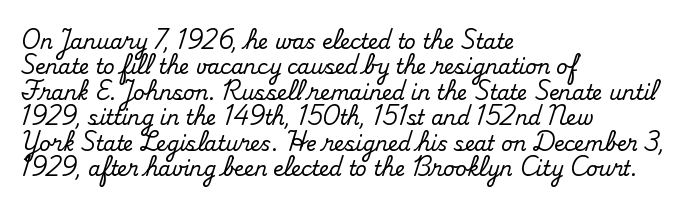
Layout note: lines flush left. The zone under the glyphs is completely vacant. The gaps between neighbouring characters are ordinary and unremarkable. Leading matches the norm, producing a regular column.
